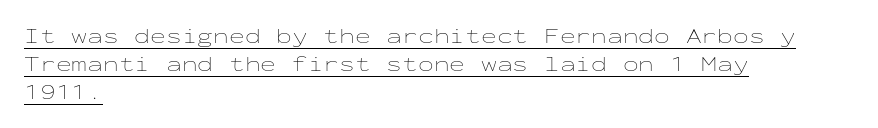
Q: Is the text bold? A: No.
Q: Is the text italic (slanted)? A: No, it is upright.
Q: Is the text underlined? A: Yes.
Q: How is the paragraph aligned? A: Left-aligned.
Q: Is the spacing between letters normal or unusually wide? A: Normal.
Q: Is the spacing between lines tight, normal or loose? A: Normal.
